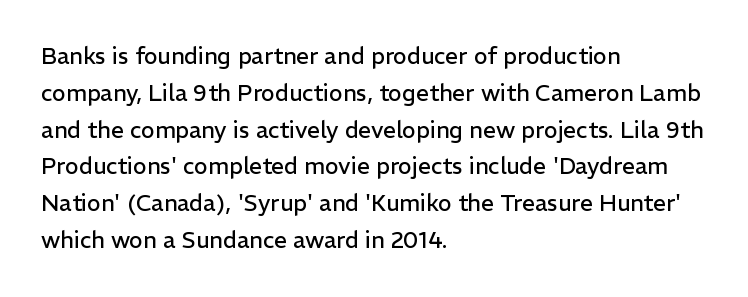
{"italic": "no", "bold": "no", "underline": "no", "align": "left", "line_spacing": "normal", "line_spacing_ratio": 1.6, "letter_spacing": "normal", "letter_spacing_em": 0.0, "glyph_px": 23}
